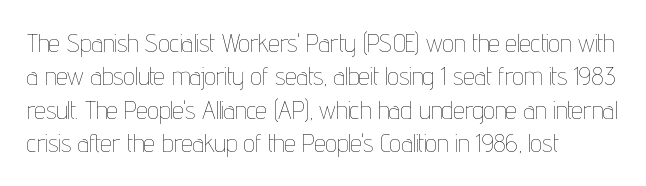
The image shows 25 px text type, upright; set left-aligned, normal line spacing (1.34x), normal letter spacing, not underlined.
